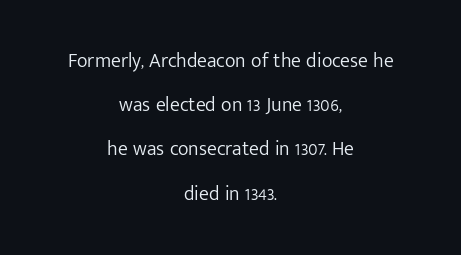
{"italic": "no", "bold": "no", "underline": "no", "align": "center", "line_spacing": "loose", "line_spacing_ratio": 2.21, "letter_spacing": "normal", "letter_spacing_em": 0.0, "glyph_px": 20}
